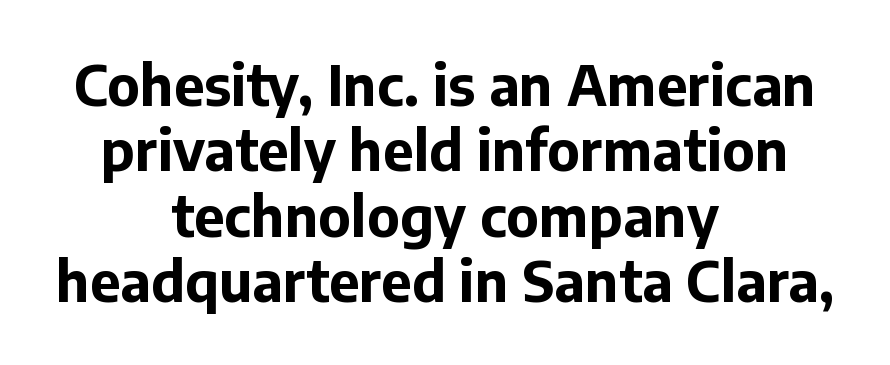
{"serif": "no", "italic": "no", "bold": "yes", "weight": "bold", "width": "normal", "stroke_contrast": "low", "x_height": "medium", "monospaced": "no", "underline": "no", "align": "center", "line_spacing_ratio": 1.19, "letter_spacing": "normal", "letter_spacing_em": 0.0, "glyph_px": 55}
